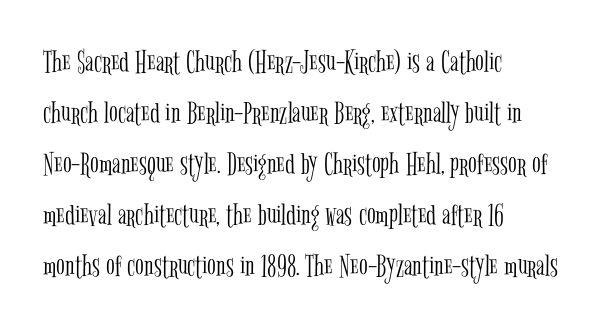
The image shows 32 px light, condensed serif type, upright; set left-aligned, normal line spacing (1.59x), normal letter spacing, not underlined; low stroke contrast and a medium x-height.
